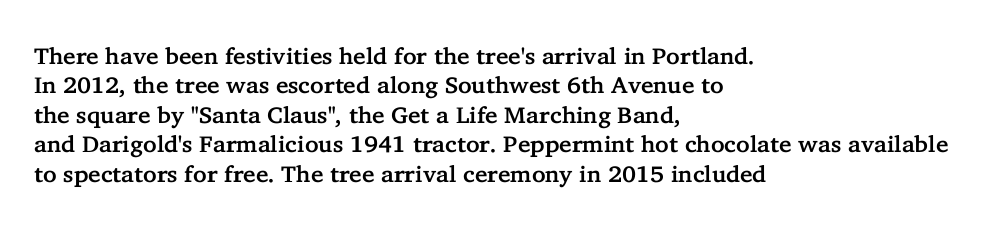
One-word summary of the alignment: left. Posture: vertical. The tracking reads as untouched default to a designer's eye. Each row of text sits above clean, open space. Does the leading feel generous? No, just average.
